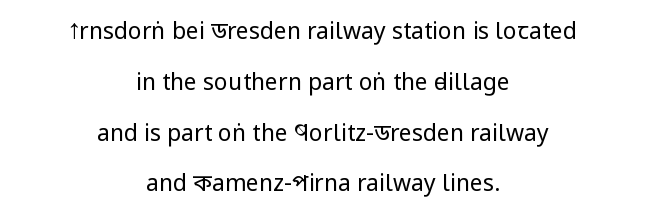
Q: Is the text bold? A: No.
Q: Is the text italic (slanted)? A: No, it is upright.
Q: Is the text underlined? A: No.
Q: How is the paragraph aligned? A: Centered.
Q: Is the spacing between letters normal or unusually wide? A: Normal.
Q: Is the spacing between lines tight, normal or loose? A: Loose.
